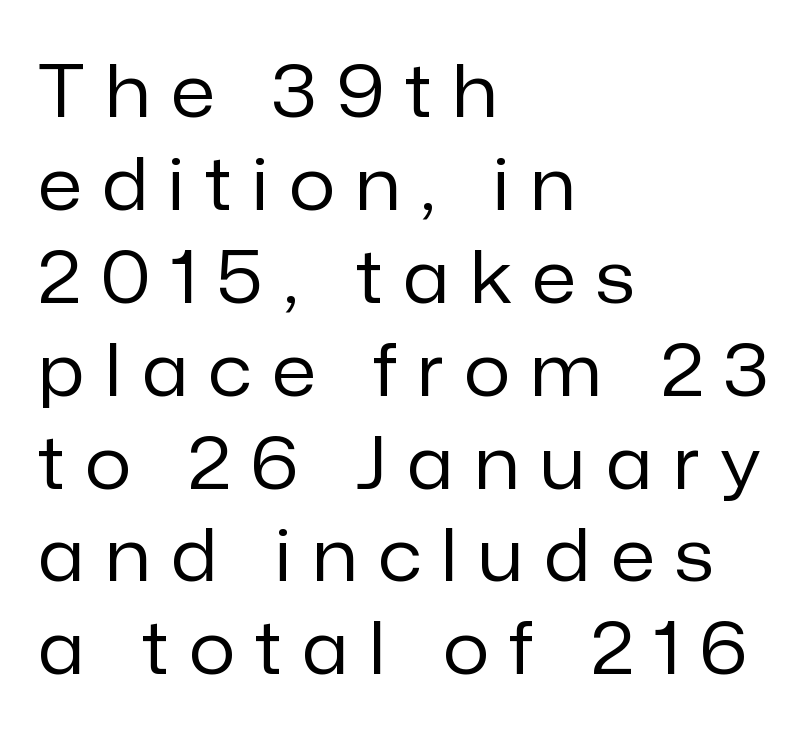
Q: Is the text bold? A: No.
Q: Is the text italic (slanted)? A: No, it is upright.
Q: Is the typeface a serif or a sans-serif typeface? A: Sans-serif.
Q: Is the text underlined? A: No.
Q: How is the paragraph aligned? A: Left-aligned.
Q: Is the spacing between letters normal or unusually wide? A: Unusually wide.
Q: Is the spacing between lines tight, normal or loose? A: Normal.
Q: Width (condensed, normal, or wide)? A: Normal.
Q: Stroke contrast? A: Low.
Q: x-height? A: Medium.
Q: Monospaced? A: No.
